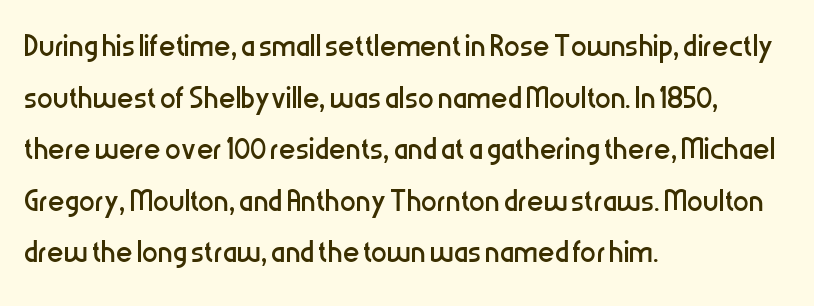
{"serif": "no", "italic": "no", "bold": "no", "weight": "regular", "width": "condensed", "stroke_contrast": "low", "x_height": "medium", "monospaced": "no", "underline": "no", "align": "left", "line_spacing": "normal", "line_spacing_ratio": 1.29, "letter_spacing": "normal", "letter_spacing_em": 0.0, "glyph_px": 40}
